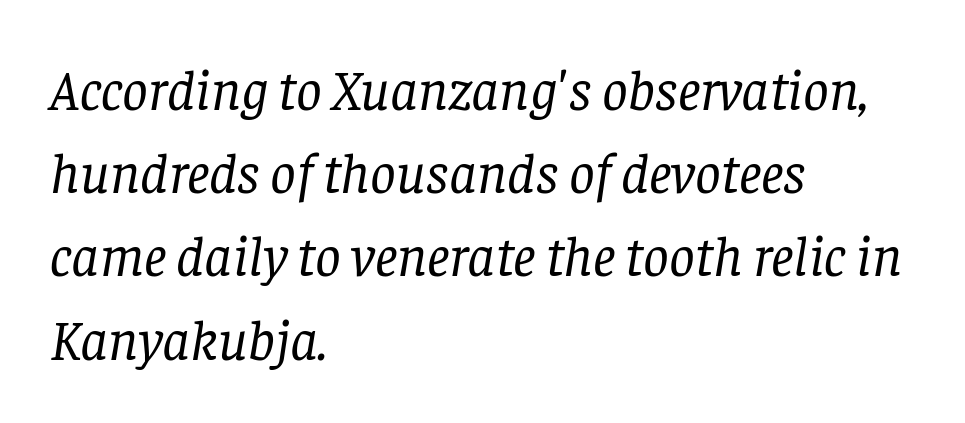
{"serif": "yes", "italic": "yes", "lean": "right", "slant_degrees": 8, "bold": "no", "weight": "regular", "width": "normal", "stroke_contrast": "low", "x_height": "large", "monospaced": "no", "underline": "no", "align": "left", "line_spacing": "normal", "line_spacing_ratio": 1.46, "letter_spacing": "normal", "letter_spacing_em": 0.0, "glyph_px": 57}
